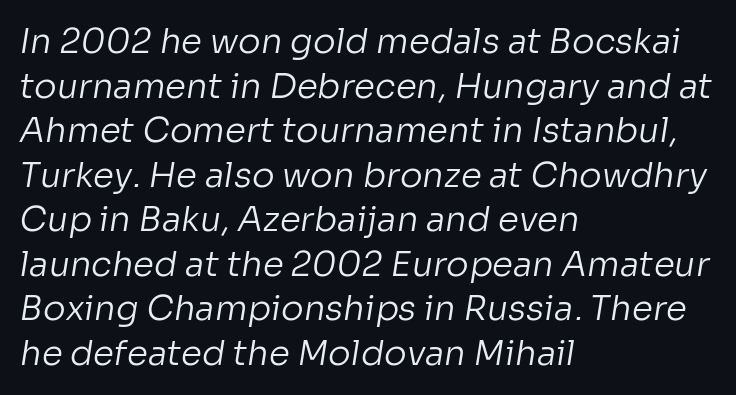
Q: Is the text bold? A: No.
Q: Is the typeface a serif or a sans-serif typeface? A: Sans-serif.
Q: Is the text underlined? A: No.
Q: How is the paragraph aligned? A: Left-aligned.
Q: Is the spacing between letters normal or unusually wide? A: Normal.
Q: Is the spacing between lines tight, normal or loose? A: Normal.
Q: Width (condensed, normal, or wide)? A: Normal.
Q: Stroke contrast? A: Low.
Q: x-height? A: Medium.
Q: Monospaced? A: No.
